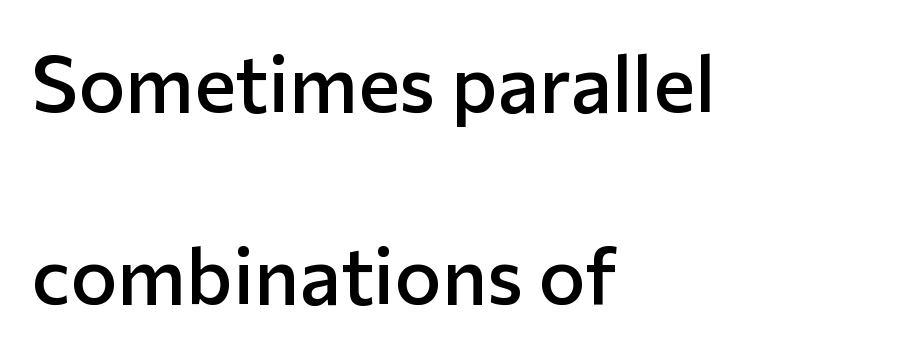
Compared with typical paragraphs, the rows here are farther apart. Has an underline been added? It has not. The typography opts for an upright posture over an oblique one. Typesetter's note: demi weight, one step under bold. You could not count columns in this text — the font is proportionally spaced.
